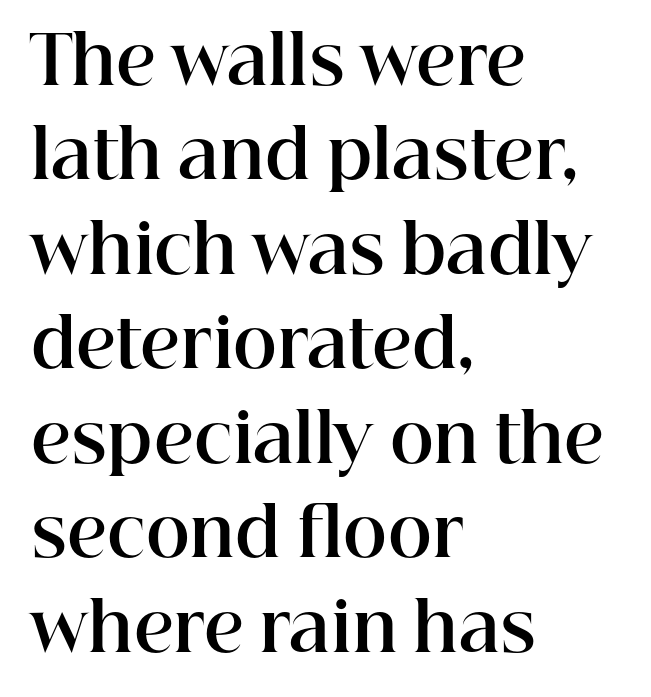
Q: Is the text bold? A: Yes.
Q: Is the text italic (slanted)? A: No, it is upright.
Q: Is the typeface a serif or a sans-serif typeface? A: Serif.
Q: Is the text underlined? A: No.
Q: How is the paragraph aligned? A: Left-aligned.
Q: Is the spacing between letters normal or unusually wide? A: Normal.
Q: Is the spacing between lines tight, normal or loose? A: Normal.
Q: Width (condensed, normal, or wide)? A: Normal.
Q: Stroke contrast? A: High.
Q: x-height? A: Medium.
Q: Monospaced? A: No.
